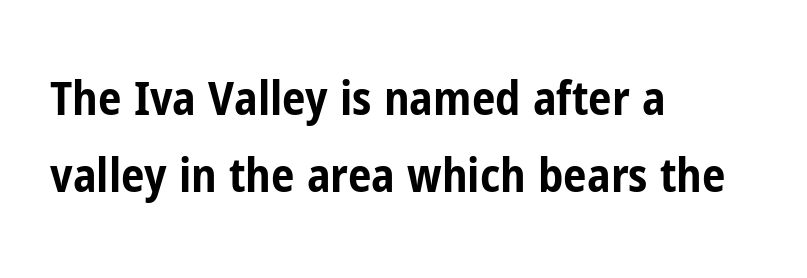
The image shows 47 px bold, condensed sans-serif type, upright; set left-aligned, normal line spacing (1.64x), normal letter spacing, not underlined; low stroke contrast and a medium x-height.
